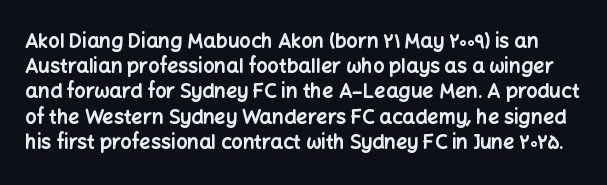
Q: Is the text bold? A: Yes.
Q: Is the text italic (slanted)? A: No, it is upright.
Q: Is the text underlined? A: No.
Q: Is the spacing between letters normal or unusually wide? A: Normal.
Q: Is the spacing between lines tight, normal or loose? A: Normal.
